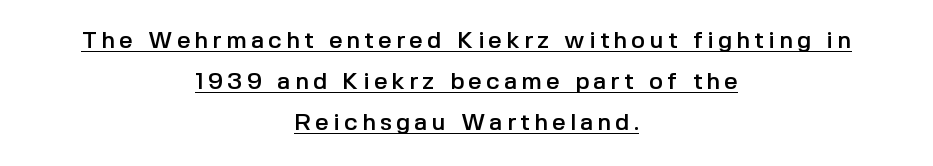
Q: Is the text italic (slanted)? A: No, it is upright.
Q: Is the text underlined? A: Yes.
Q: How is the paragraph aligned? A: Centered.
